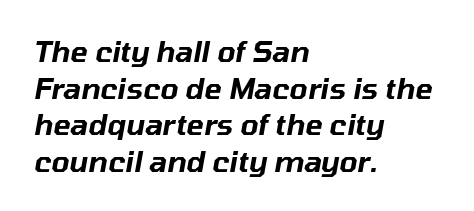
{"italic": "yes", "lean": "right", "slant_degrees": 10, "width": "normal", "stroke_contrast": "low", "x_height": "medium", "monospaced": "no", "underline": "no", "align": "left", "line_spacing": "normal", "line_spacing_ratio": 1.26, "letter_spacing": "normal", "letter_spacing_em": 0.0, "glyph_px": 29}
